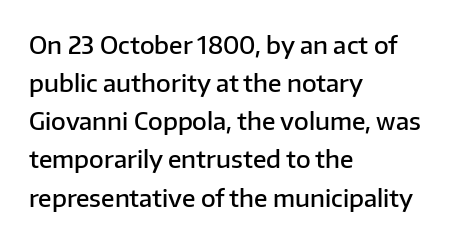
When letters stand straight like this, we call the style roman or upright. Look at the stroke-to-counter ratio: somewhat heavy, a semibold. Any mark beneath the type? The region is blank. The passage shown stacks its lines at a standard gap. No extra tracking has been applied to these lines.
